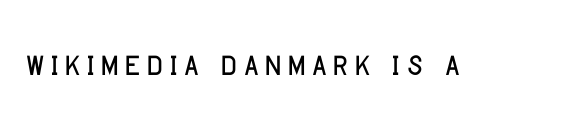
{"serif": "no", "italic": "no", "width": "condensed", "stroke_contrast": "low", "x_height": "large", "monospaced": "no", "underline": "no", "glyph_px": 43}
